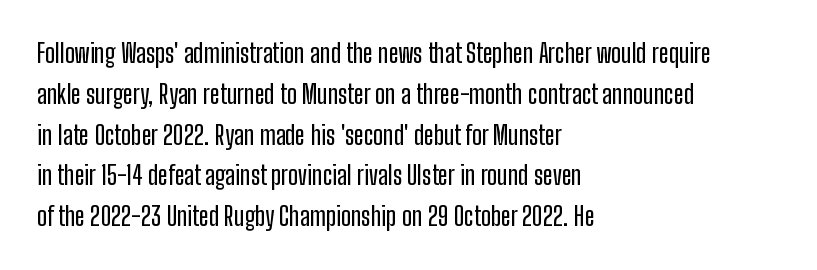
{"italic": "no", "underline": "no", "align": "left", "line_spacing": "normal", "line_spacing_ratio": 1.57, "letter_spacing": "normal", "letter_spacing_em": 0.0, "glyph_px": 26}
